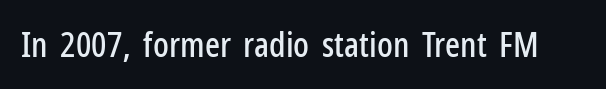
The image shows 35 px condensed sans-serif type, upright; set normal letter spacing, not underlined; low stroke contrast and a medium x-height.
